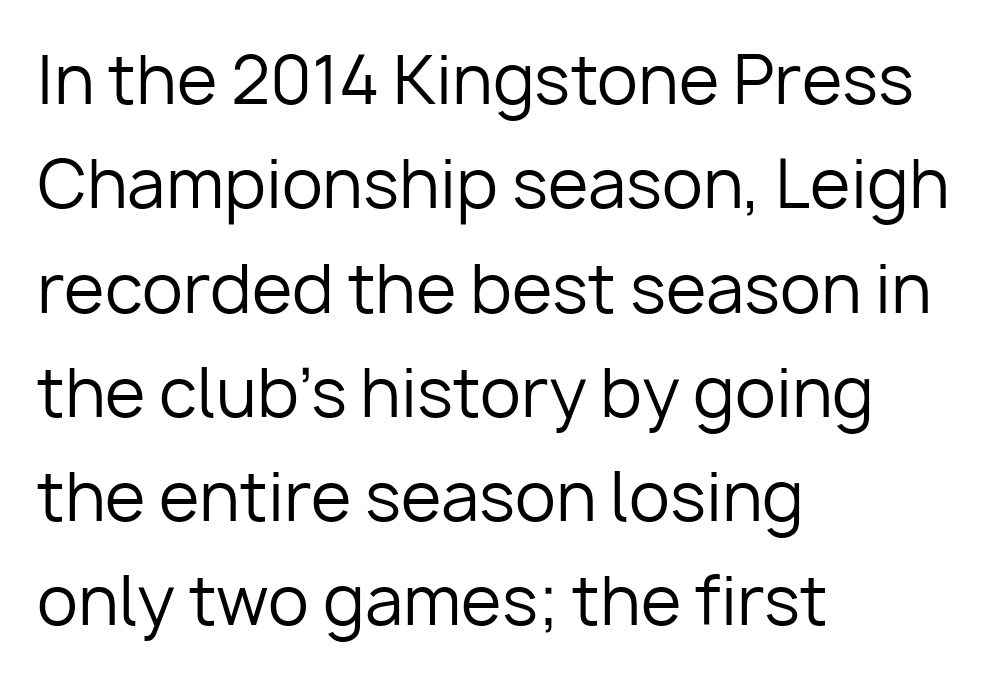
The text was rendered using a sans face with plain stroke endings. Weight: regular or lighter. The letters stand upright; this is a roman face. The compositor pushed each line to the left boundary. These lines keep a tight, regular rhythm from letter to letter.
